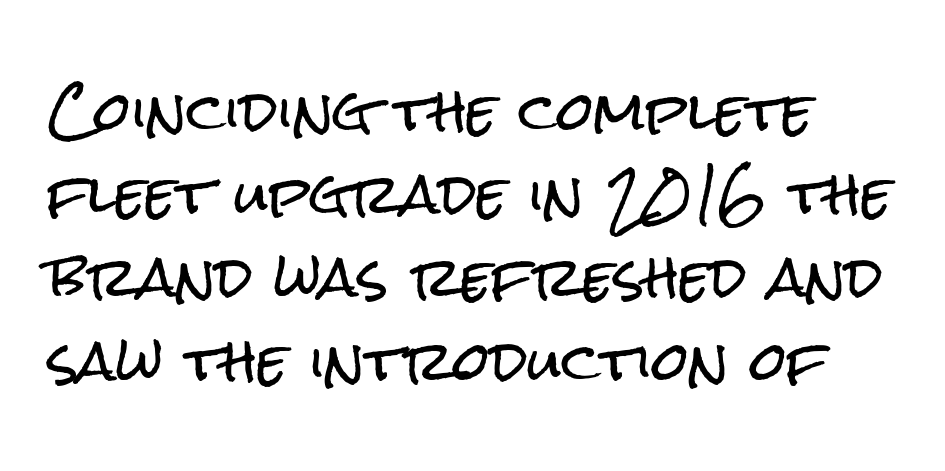
These lines are composed in type without serifs. These lines keep a tight, regular rhythm from letter to letter. The rows are spaced the way most documents space them. Plain, unruled lines of type.
